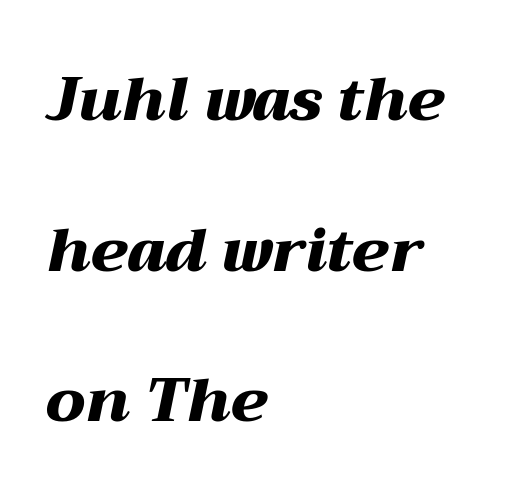
The image shows 61 px heavy, wide type, italic (leaning right); set left-aligned, loose line spacing (2.47x), normal letter spacing, not underlined; medium stroke contrast and a medium x-height.
